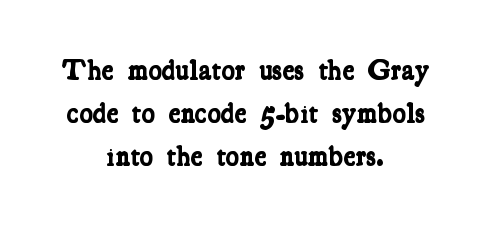
The image shows 28 px bold, condensed serif type; set centered, normal line spacing (1.53x), normal letter spacing, not underlined; low stroke contrast and a medium x-height.
